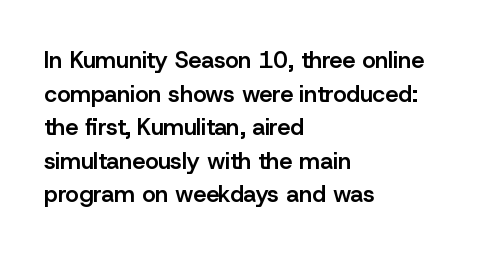
{"italic": "no", "bold": "semi", "underline": "no", "align": "left", "line_spacing": "normal", "line_spacing_ratio": 1.46, "letter_spacing": "normal", "letter_spacing_em": 0.0, "glyph_px": 23}
